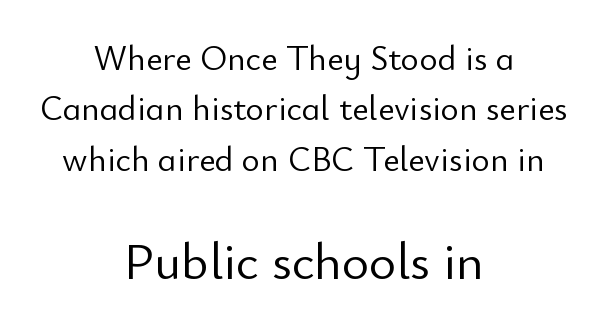
{"serif": "no", "italic": "no", "bold": "no", "weight": "light", "width": "normal", "stroke_contrast": "low", "x_height": "small", "monospaced": "no", "underline": "no", "align": "center", "line_spacing": "normal", "line_spacing_ratio": 1.44, "letter_spacing": "normal", "letter_spacing_em": 0.0, "larger_block": "second", "size_ratio": 1.49, "glyph_px": 52}
